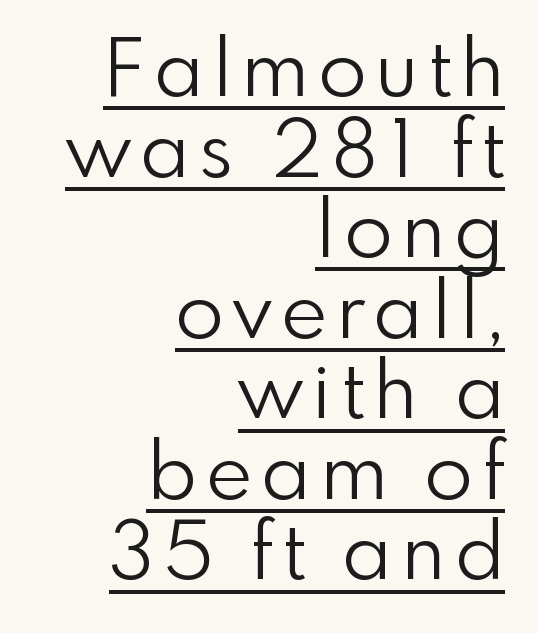
The strokes are not fattened; the text isn't bold. The face used here is proportionally spaced, like ordinary book or web type. Horizontal alignment here is rightward, an uncommon choice for prose. This rendering employs a face without finishing strokes, i.e., a sans-serif. Students, observe the line beneath the letters — that is underlining.
